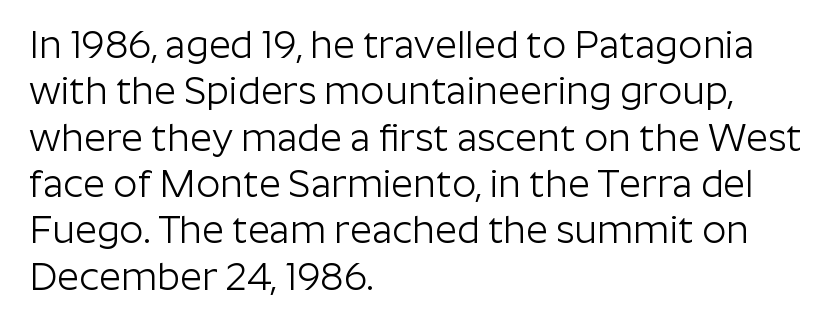
The type is set solid horizontally, with unmodified tracking. The rendering anchors every line to the left-hand side. Each row of text sits above clean, open space. Note: no serifs on the glyphs.
